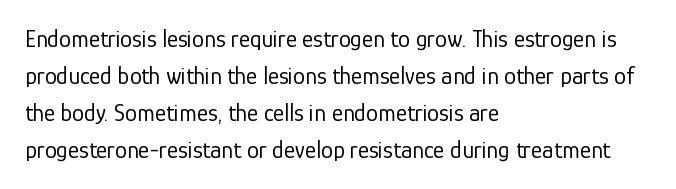
The image shows 24 px text type, upright; set left-aligned, normal line spacing (1.54x), normal letter spacing, not underlined.
